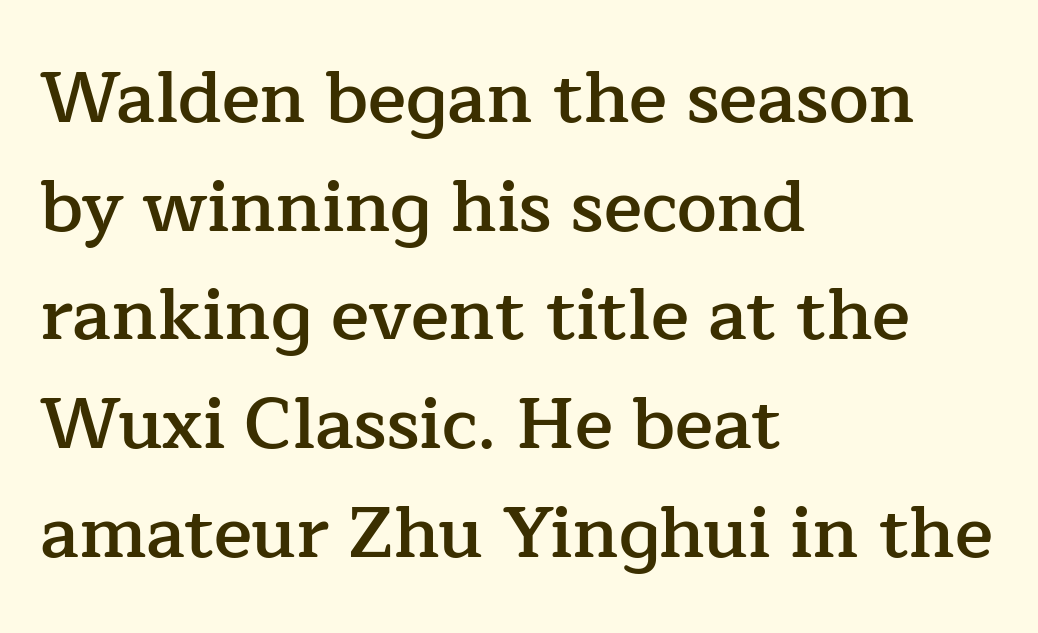
Typographically, this falls in the serif category. This sample has the flowing, uneven cadence of proportional lettering. Tracking here is standard; glyphs follow each other at the usual distance. Type without underlining.
